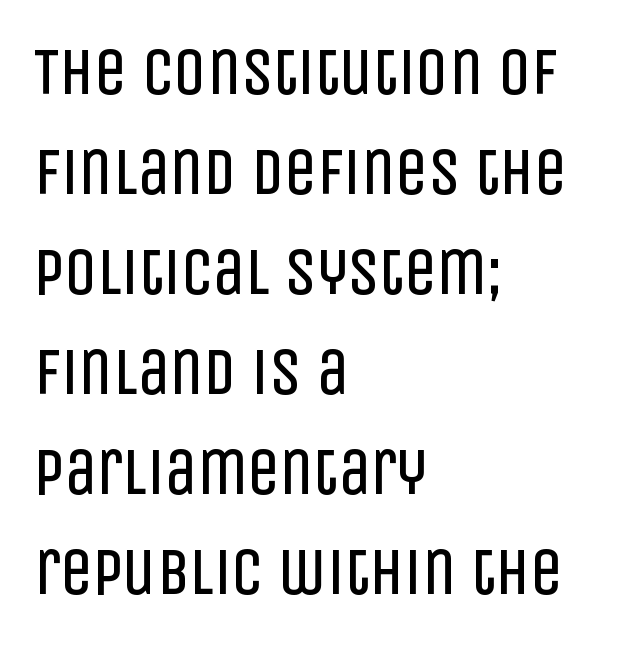
Q: Is the text bold? A: No.
Q: Is the text italic (slanted)? A: No, it is upright.
Q: Is the typeface a serif or a sans-serif typeface? A: Sans-serif.
Q: Is the text underlined? A: No.
Q: How is the paragraph aligned? A: Left-aligned.
Q: Is the spacing between letters normal or unusually wide? A: Normal.
Q: Is the spacing between lines tight, normal or loose? A: Normal.
Q: Width (condensed, normal, or wide)? A: Condensed.
Q: Stroke contrast? A: Low.
Q: x-height? A: Large.
Q: Monospaced? A: No.
